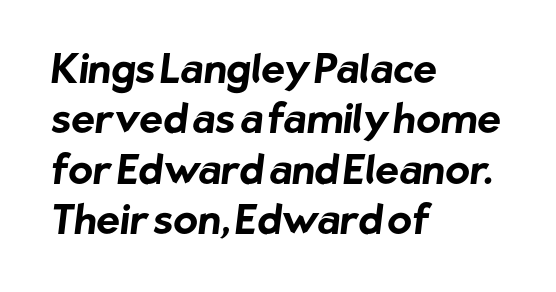
{"serif": "no", "bold": "yes", "weight": "bold", "width": "normal", "stroke_contrast": "low", "x_height": "medium", "monospaced": "no", "underline": "no", "align": "left", "line_spacing": "normal", "line_spacing_ratio": 1.26, "letter_spacing": "normal", "letter_spacing_em": 0.0, "glyph_px": 40}
